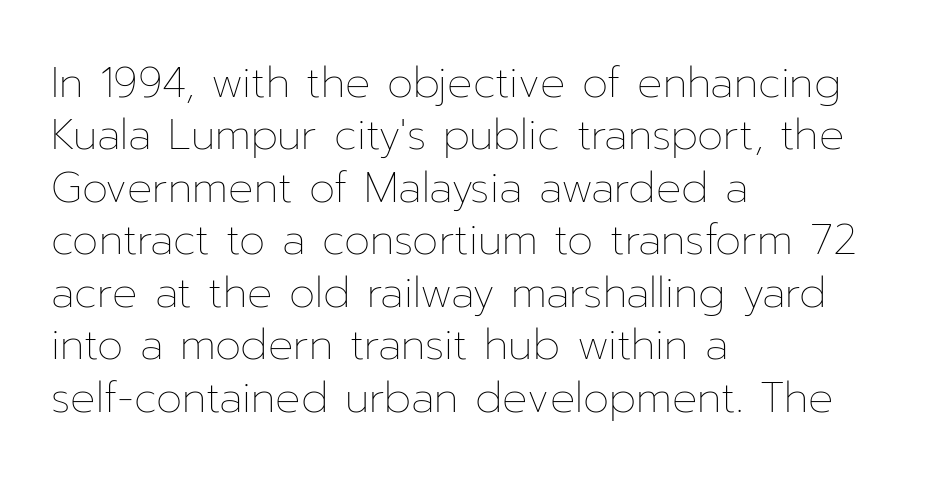
Q: Is the text bold? A: No.
Q: Is the text italic (slanted)? A: No, it is upright.
Q: Is the text underlined? A: No.
Q: How is the paragraph aligned? A: Left-aligned.
Q: Is the spacing between letters normal or unusually wide? A: Normal.
Q: Is the spacing between lines tight, normal or loose? A: Normal.
Q: Width (condensed, normal, or wide)? A: Normal.
Q: Stroke contrast? A: Low.
Q: x-height? A: Medium.
Q: Monospaced? A: No.
